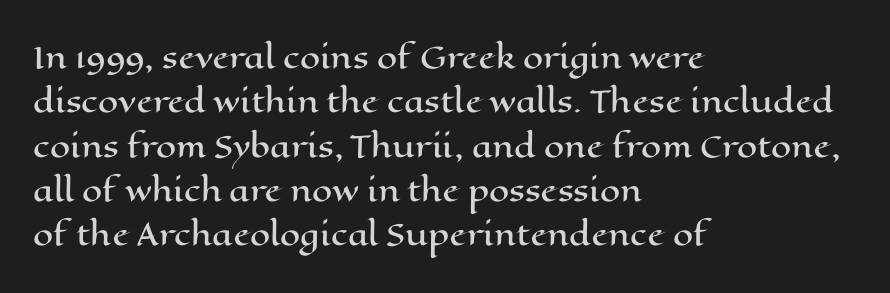
Check the space under the baseline: it is left empty. Rows of type keep a routine distance in the vertical direction. A typesetter would call this proportional, since set widths differ per character. The ragged edge is on the right, which tells us the setting is flush left. It's the straight-up-and-down kind of type.
